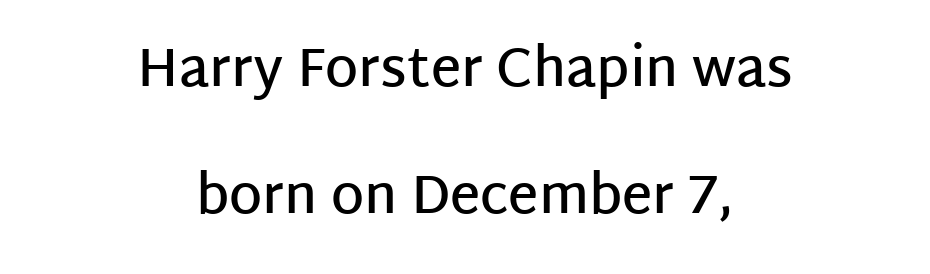
Q: Is the text bold? A: Semi-bold.
Q: Is the text italic (slanted)? A: No, it is upright.
Q: Is the typeface a serif or a sans-serif typeface? A: Sans-serif.
Q: Is the text underlined? A: No.
Q: How is the paragraph aligned? A: Centered.
Q: Is the spacing between letters normal or unusually wide? A: Normal.
Q: Is the spacing between lines tight, normal or loose? A: Loose.
Q: Width (condensed, normal, or wide)? A: Normal.
Q: Stroke contrast? A: Low.
Q: x-height? A: Large.
Q: Monospaced? A: No.
